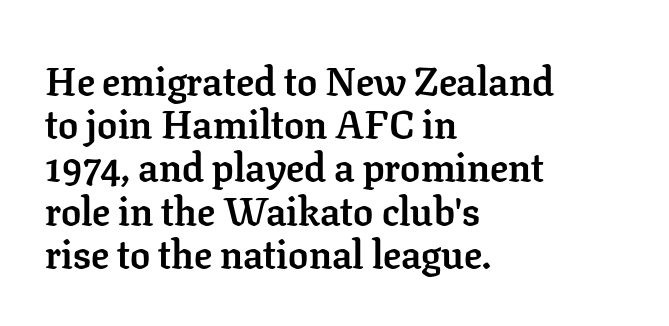
Q: Is the text bold? A: Yes.
Q: Is the text italic (slanted)? A: No, it is upright.
Q: Is the typeface a serif or a sans-serif typeface? A: Serif.
Q: Is the text underlined? A: No.
Q: How is the paragraph aligned? A: Left-aligned.
Q: Is the spacing between letters normal or unusually wide? A: Normal.
Q: Is the spacing between lines tight, normal or loose? A: Tight.
Q: Width (condensed, normal, or wide)? A: Normal.
Q: Stroke contrast? A: Low.
Q: x-height? A: Medium.
Q: Monospaced? A: No.
